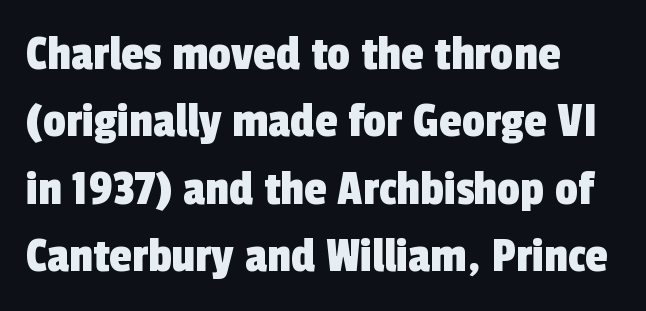
The image shows 51 px condensed sans-serif type; set left-aligned, normal line spacing (1.32x), normal letter spacing, not underlined; a medium x-height.
